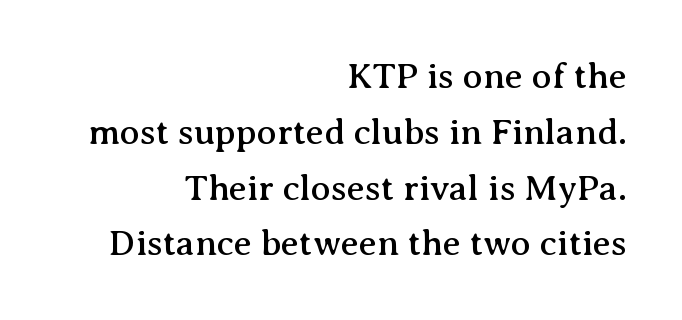
Q: Is the text italic (slanted)? A: No, it is upright.
Q: Is the typeface a serif or a sans-serif typeface? A: Serif.
Q: Is the text underlined? A: No.
Q: How is the paragraph aligned? A: Right-aligned.
Q: Is the spacing between letters normal or unusually wide? A: Normal.
Q: Is the spacing between lines tight, normal or loose? A: Normal.
Q: Width (condensed, normal, or wide)? A: Normal.
Q: Stroke contrast? A: Medium.
Q: x-height? A: Medium.
Q: Monospaced? A: No.
